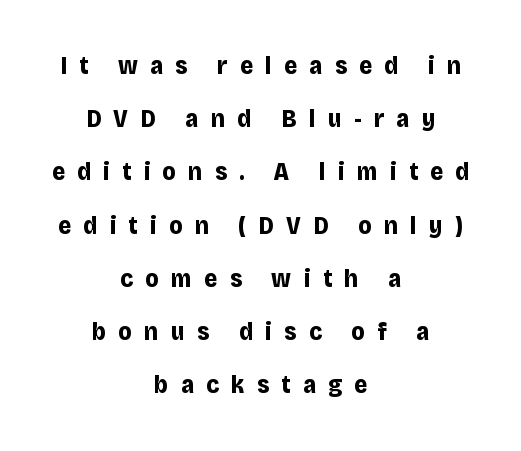
{"italic": "no", "bold": "yes", "underline": "no", "align": "center", "line_spacing": "loose", "line_spacing_ratio": 2.13, "letter_spacing": "wide", "letter_spacing_em": 0.49, "glyph_px": 25}
